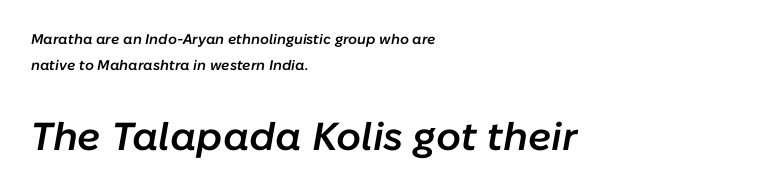
Italic? Definitely — the glyphs are oblique. The face used here is proportionally spaced, like ordinary book or web type. Typeset ragged right — the left edge is the straight one. Just letters on the line, the space beneath them empty. Look at the glyph heights: the lower group is clearly the bigger setting. The gaps between neighbouring characters are ordinary and unremarkable.
